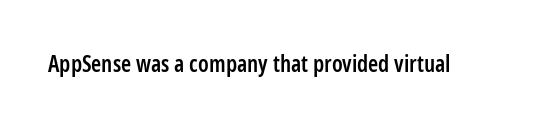
{"italic": "no", "bold": "semi", "underline": "no", "letter_spacing": "normal", "letter_spacing_em": 0.0, "glyph_px": 23}
